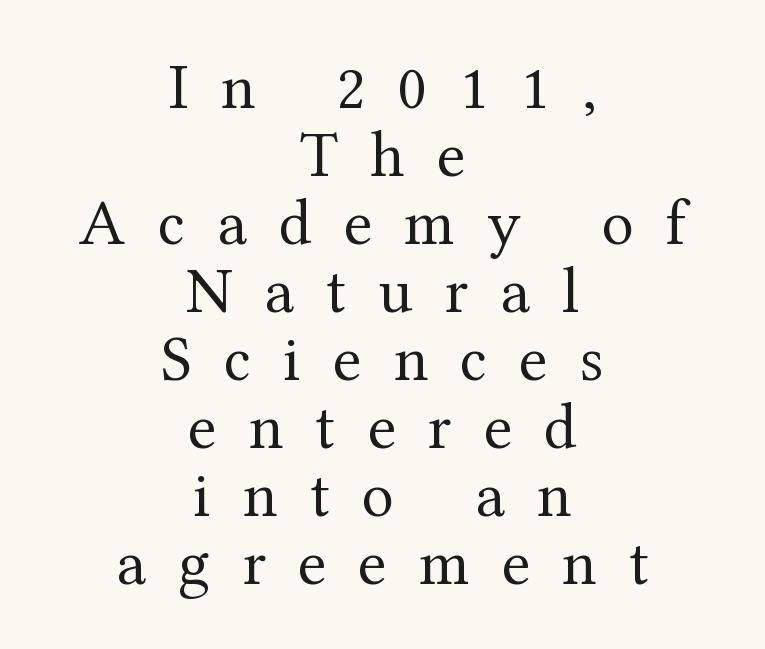
Honestly, the letter spacing is so wide it's the main thing you notice. This sample has the flowing, uneven cadence of proportional lettering. Leading: reduced. In CSS terms this would be text-align: center. The letterforms sit at book weight or below. Vertical strokes here are truly vertical.
